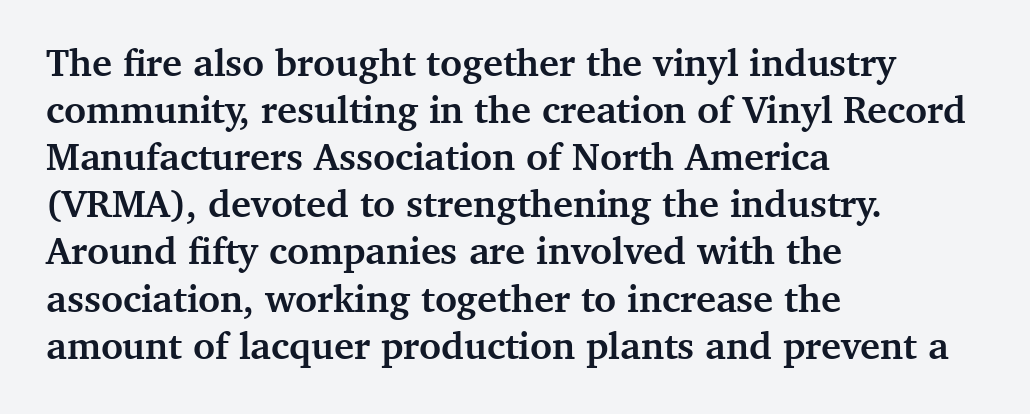
Reading down the block, your eye returns to a fixed left position each line. Decoration check: the copy has no underline. The type sits square on the baseline with zero lean. Glyph-to-glyph distance matches everyday printed text.
